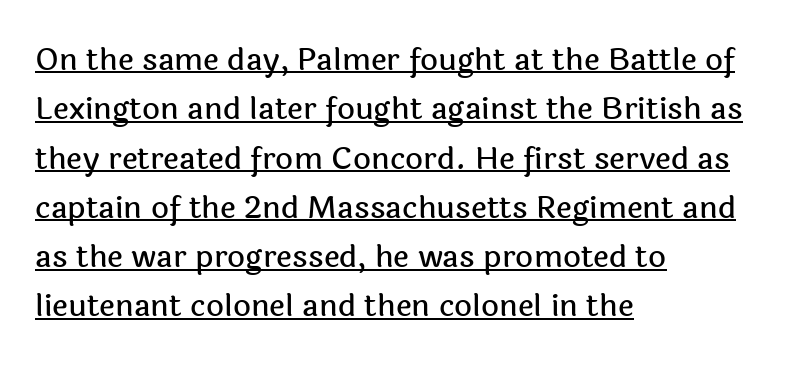
Q: Is the text italic (slanted)? A: No, it is upright.
Q: Is the typeface a serif or a sans-serif typeface? A: Sans-serif.
Q: Is the text underlined? A: Yes.
Q: How is the paragraph aligned? A: Left-aligned.
Q: Is the spacing between letters normal or unusually wide? A: Normal.
Q: Is the spacing between lines tight, normal or loose? A: Normal.
Q: Width (condensed, normal, or wide)? A: Normal.
Q: x-height? A: Medium.
Q: Monospaced? A: No.
